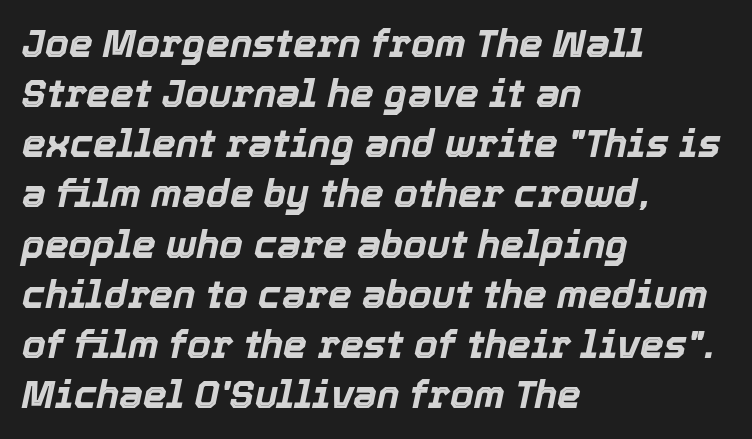
{"italic": "yes", "lean": "right", "slant_degrees": 12, "bold": "yes", "weight": "bold", "width": "normal", "x_height": "medium", "monospaced": "no", "underline": "no", "align": "left", "line_spacing": "normal", "line_spacing_ratio": 1.32, "letter_spacing": "normal", "letter_spacing_em": 0.0, "glyph_px": 38}
